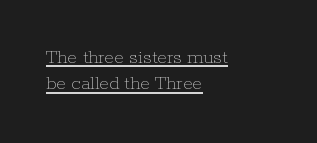
These lines sit exactly where default settings would place them. What decoration does the sample have? An underline. Glyph-to-glyph distance matches everyday printed text. Nope, not italic — everything's standing straight. Each line starts at the same left margin while the right side varies.
